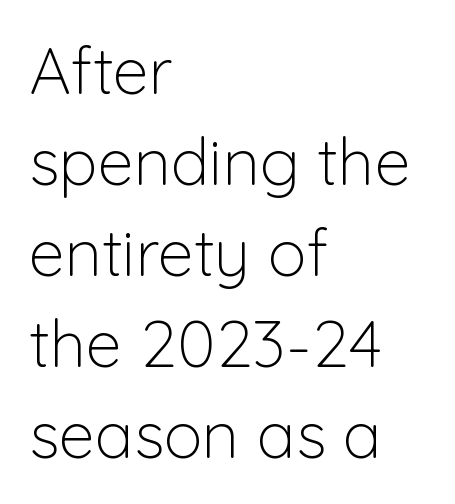
The image shows 65 px light sans-serif type, upright; set left-aligned, normal line spacing (1.4x), normal letter spacing, not underlined; low stroke contrast and a medium x-height.
